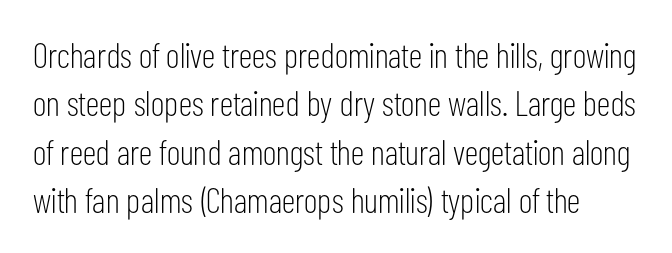
The specimen reads as upright at a glance. Each new line begins a customary step beneath the previous one. What kind of face is this? One without serifs — a sans. You could not count columns in this text — the font is proportionally spaced.
